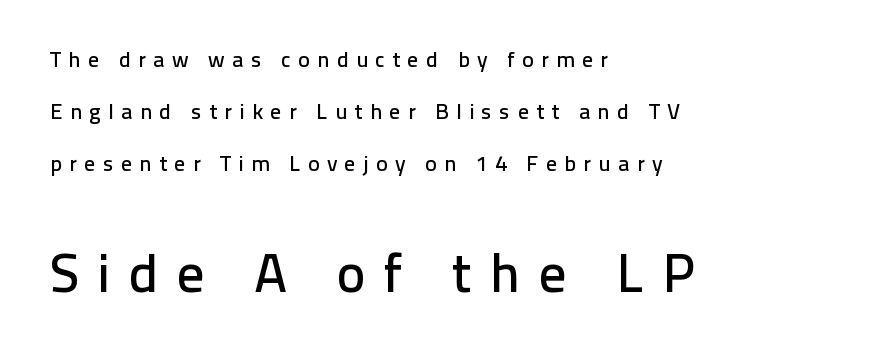
Q: Is the text italic (slanted)? A: No, it is upright.
Q: Is the typeface a serif or a sans-serif typeface? A: Sans-serif.
Q: Is the text underlined? A: No.
Q: How is the paragraph aligned? A: Left-aligned.
Q: Is the spacing between letters normal or unusually wide? A: Unusually wide.
Q: Is the spacing between lines tight, normal or loose? A: Loose.
Q: Which block of text is set in a larger size, the first (top) or the second (bottom)? A: The second (bottom) one.
Q: Width (condensed, normal, or wide)? A: Normal.
Q: Stroke contrast? A: Low.
Q: x-height? A: Medium.
Q: Monospaced? A: No.
